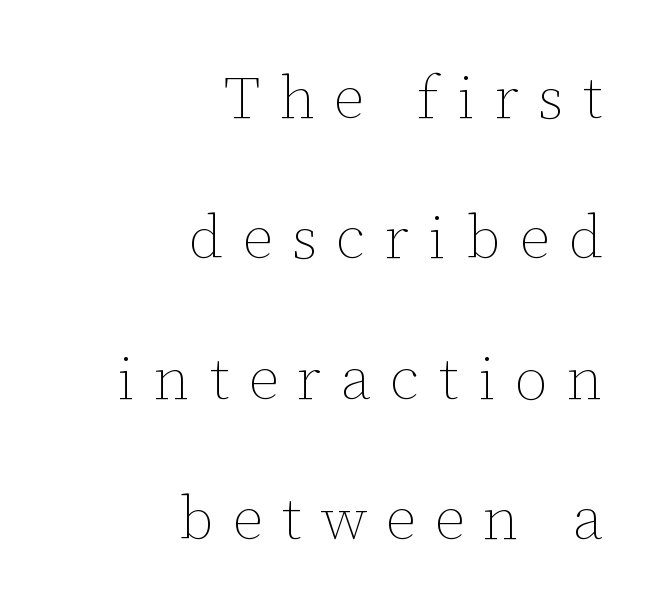
Q: Is the text bold? A: No.
Q: Is the text italic (slanted)? A: No, it is upright.
Q: Is the text underlined? A: No.
Q: How is the paragraph aligned? A: Right-aligned.
Q: Is the spacing between letters normal or unusually wide? A: Unusually wide.
Q: Is the spacing between lines tight, normal or loose? A: Loose.
Q: Width (condensed, normal, or wide)? A: Normal.
Q: Stroke contrast? A: Low.
Q: x-height? A: Medium.
Q: Monospaced? A: No.
